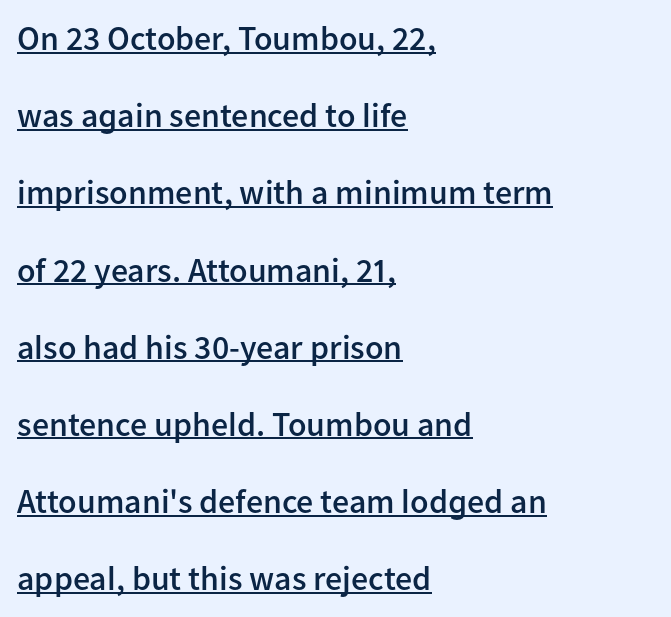
Here the designer chose a conventional face with non-uniform glyph widths. Students, observe the line beneath the letters — that is underlining. Quick note: interline space is abundant. Where is the straight margin? On the left. I'd call this a sans setting — the letters go barefoot. The line texture is even and compact thanks to regular tracking.
